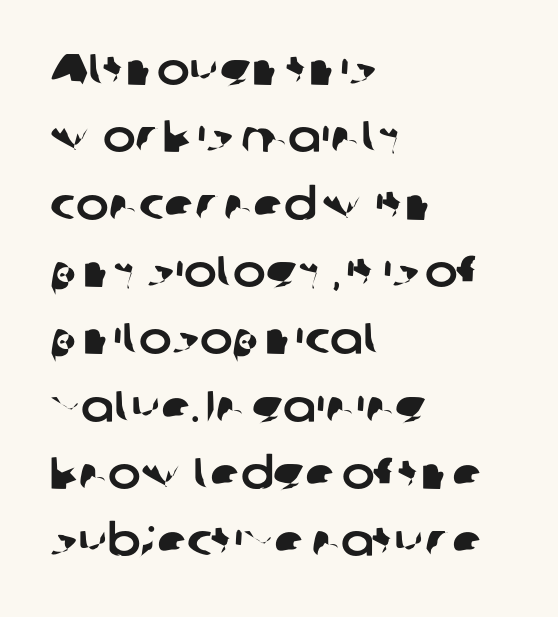
{"serif": "no", "width": "normal", "stroke_contrast": "low", "x_height": "medium", "monospaced": "no", "underline": "no", "align": "left", "line_spacing": "normal", "line_spacing_ratio": 1.53, "letter_spacing": "normal", "letter_spacing_em": 0.0, "glyph_px": 44}
